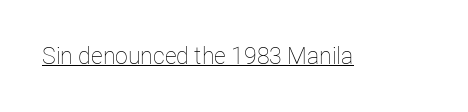
Q: Is the text bold? A: No.
Q: Is the text italic (slanted)? A: No, it is upright.
Q: Is the text underlined? A: Yes.
Q: Is the spacing between letters normal or unusually wide? A: Normal.
